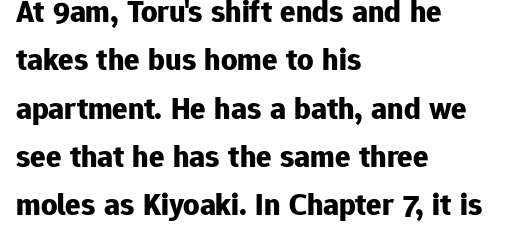
Q: Is the text bold? A: Yes.
Q: Is the text italic (slanted)? A: No, it is upright.
Q: Is the typeface a serif or a sans-serif typeface? A: Sans-serif.
Q: Is the text underlined? A: No.
Q: How is the paragraph aligned? A: Left-aligned.
Q: Is the spacing between letters normal or unusually wide? A: Normal.
Q: Is the spacing between lines tight, normal or loose? A: Normal.
Q: Width (condensed, normal, or wide)? A: Normal.
Q: Stroke contrast? A: Low.
Q: x-height? A: Medium.
Q: Monospaced? A: No.
